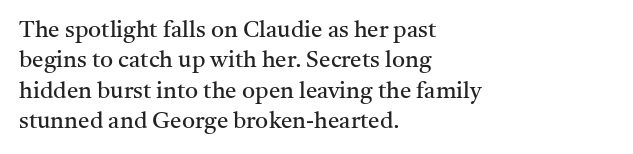
The space directly below the letters is spotless. Caption: standard tracking, unaltered. Vertically, the passage feels balanced, rows spaced as you'd expect. Does the lettering tilt? It doesn't — this is upright.
